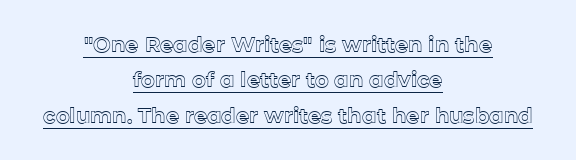
Q: Is the text italic (slanted)? A: No, it is upright.
Q: Is the text underlined? A: Yes.
Q: How is the paragraph aligned? A: Centered.
Q: Is the spacing between letters normal or unusually wide? A: Normal.
Q: Is the spacing between lines tight, normal or loose? A: Normal.
